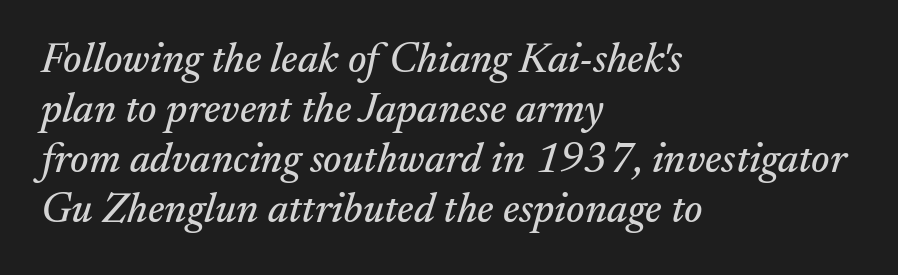
Q: Is the text italic (slanted)? A: Yes, it leans right by about 17 degrees.
Q: Is the typeface a serif or a sans-serif typeface? A: Serif.
Q: Is the text underlined? A: No.
Q: How is the paragraph aligned? A: Left-aligned.
Q: Is the spacing between letters normal or unusually wide? A: Normal.
Q: Width (condensed, normal, or wide)? A: Normal.
Q: Stroke contrast? A: Medium.
Q: x-height? A: Small.
Q: Monospaced? A: No.
